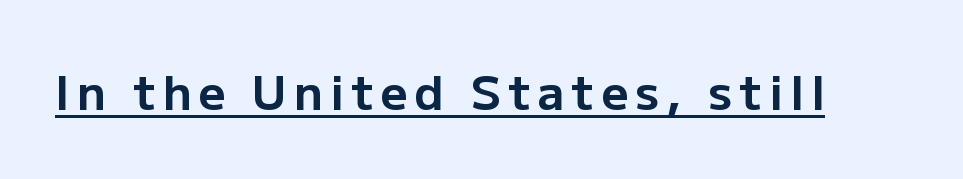
The image shows 47 px bold sans-serif type, upright; set underlined; low stroke contrast and a medium x-height.
